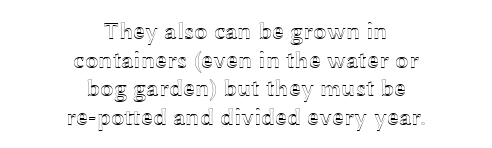
Quick note: not italic, upright. Words appear dense and cohesive because spacing is normal. Nobody drew a line under any word here. Both edges are ragged and mirror each other, which tells us the setting is centered.
